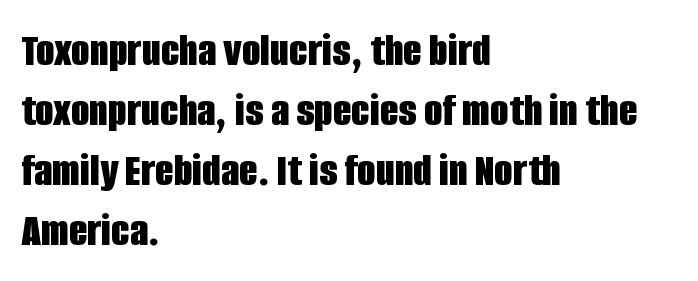
Q: Is the text bold? A: Yes.
Q: Is the text italic (slanted)? A: No, it is upright.
Q: Is the typeface a serif or a sans-serif typeface? A: Sans-serif.
Q: Is the text underlined? A: No.
Q: How is the paragraph aligned? A: Left-aligned.
Q: Is the spacing between letters normal or unusually wide? A: Normal.
Q: Is the spacing between lines tight, normal or loose? A: Normal.
Q: Width (condensed, normal, or wide)? A: Condensed.
Q: Stroke contrast? A: Low.
Q: x-height? A: Large.
Q: Monospaced? A: No.
